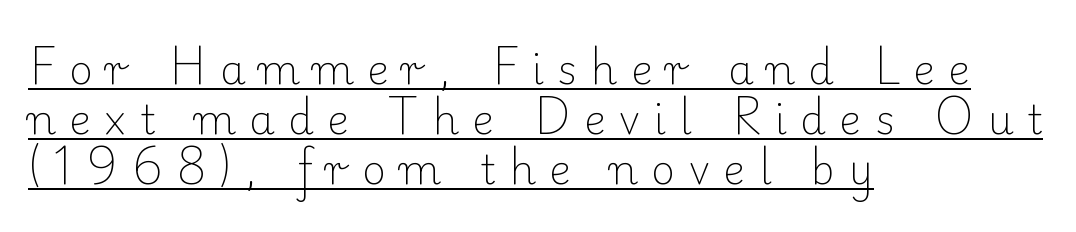
The face used here is proportionally spaced, like ordinary book or web type. Honestly, the letter spacing is so wide it's the main thing you notice. Horizontal alignment here is leftward, the default for most running prose. This sample uses a serif face. Vertical strokes here are truly vertical. The cut favours lightness, reaching ordinary text weight at its darkest.
